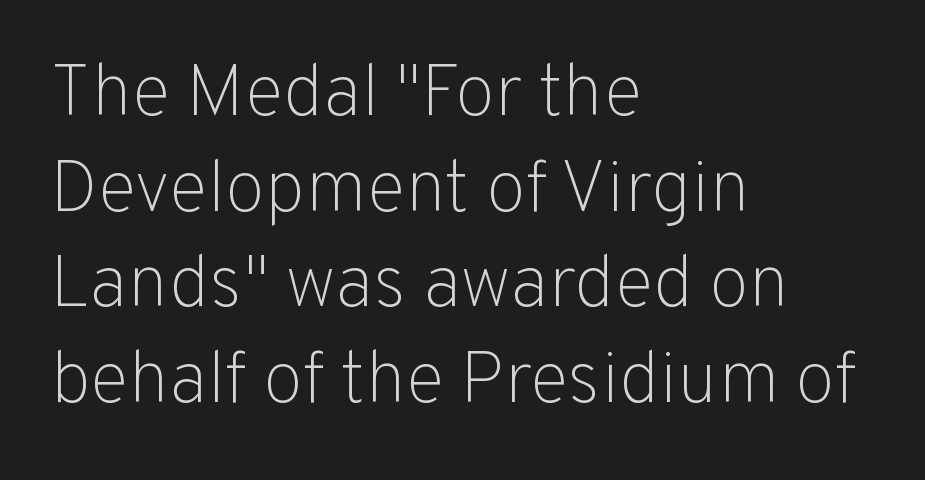
{"serif": "no", "italic": "no", "bold": "no", "weight": "light", "width": "normal", "stroke_contrast": "low", "x_height": "medium", "monospaced": "no", "underline": "no", "align": "left", "line_spacing": "normal", "line_spacing_ratio": 1.31, "letter_spacing": "normal", "letter_spacing_em": 0.0, "glyph_px": 73}
